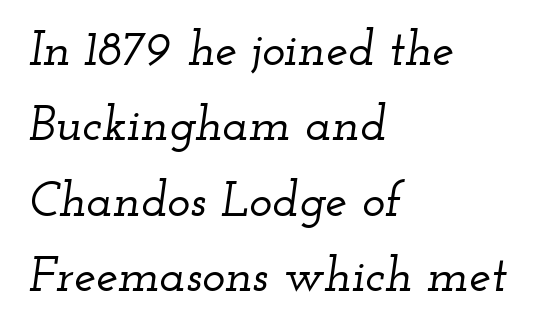
{"serif": "yes", "italic": "yes", "lean": "right", "slant_degrees": 12, "width": "wide", "stroke_contrast": "low", "x_height": "small", "monospaced": "no", "underline": "no", "align": "left", "line_spacing": "normal", "line_spacing_ratio": 1.54, "letter_spacing": "normal", "letter_spacing_em": 0.0, "glyph_px": 49}
